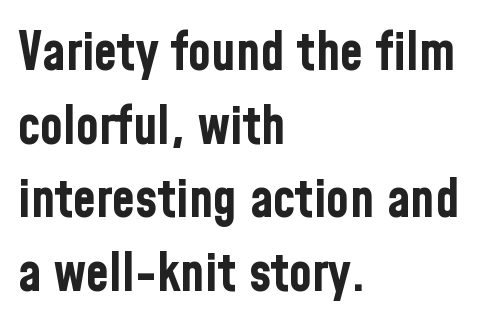
{"serif": "no", "italic": "no", "bold": "yes", "weight": "bold", "width": "condensed", "stroke_contrast": "low", "x_height": "medium", "monospaced": "no", "underline": "no", "align": "left", "line_spacing": "normal", "line_spacing_ratio": 1.39, "letter_spacing": "normal", "letter_spacing_em": 0.0, "glyph_px": 53}
